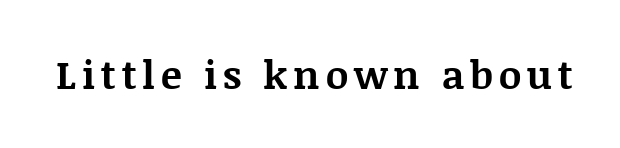
The image shows 39 px bold serif type, upright; set not underlined; medium stroke contrast and a large x-height.
